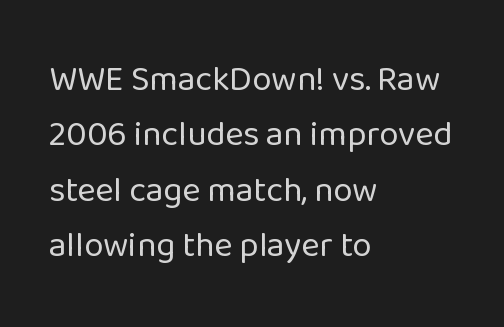
The letters stand straight up with perfectly vertical stems. A classic flush-left, rag-right setting is used for this passage. The passage shown is typed in a proportional face where columns would drift. Nothing sits at the stroke ends, so this counts as sans-serif. Decoration check: the copy has no underline.
